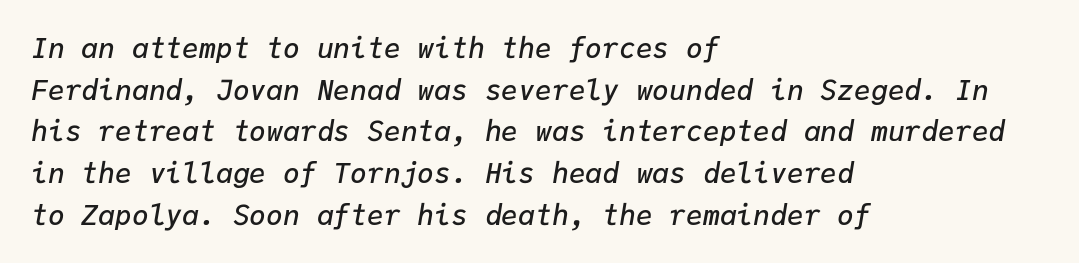
The image shows 28 px semibold type, italic (leaning right), monospaced; set left-aligned, normal line spacing (1.49x), normal letter spacing, not underlined; low stroke contrast and a medium x-height.
